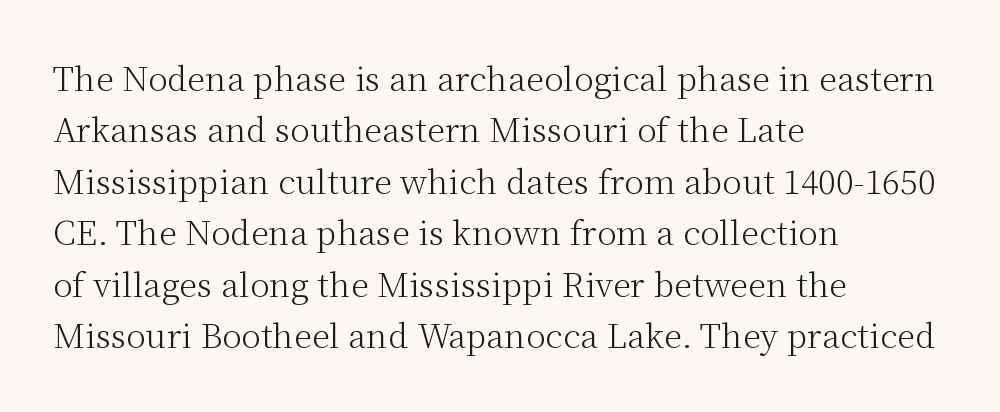
{"serif": "yes", "italic": "no", "bold": "no", "weight": "light", "width": "normal", "stroke_contrast": "medium", "x_height": "medium", "monospaced": "no", "underline": "no", "align": "left", "line_spacing": "normal", "line_spacing_ratio": 1.56, "letter_spacing": "normal", "letter_spacing_em": 0.0, "glyph_px": 33}
